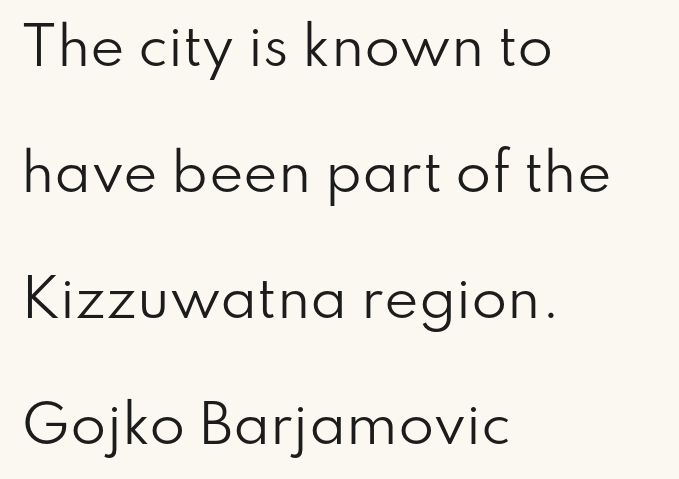
The letters stand upright; this is a roman face. You could not count columns in this text — the font is proportionally spaced. The designer dialed line spacing up above the default. The type is set solid horizontally, with unmodified tracking. Bare-footed words on every line. The paragraph has a hard left edge and a soft right edge.
